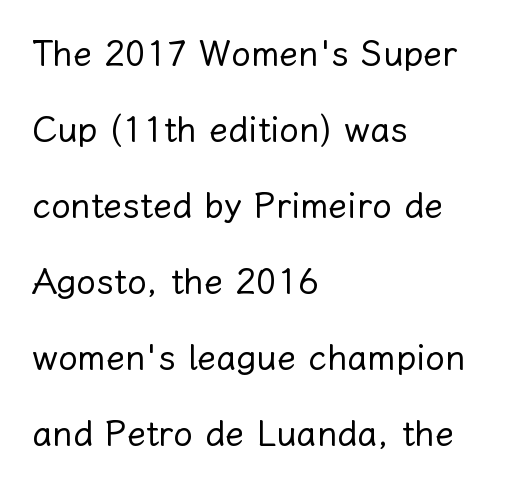
The image shows 35 px regular-weight type, upright; set left-aligned, loose line spacing (2.17x), normal letter spacing, not underlined; low stroke contrast and a medium x-height.
